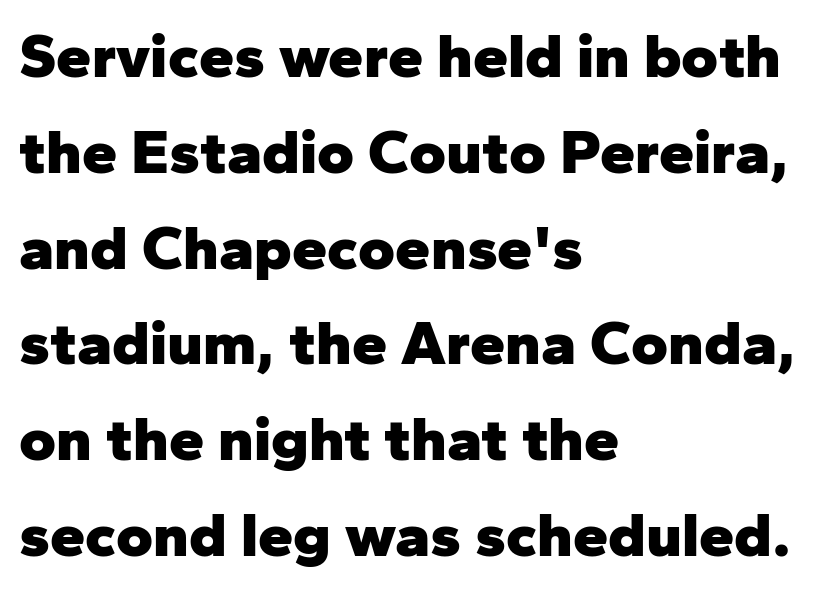
The image shows 63 px heavy sans-serif type, upright; set left-aligned, normal line spacing (1.52x), normal letter spacing, not underlined; low stroke contrast and a medium x-height.
